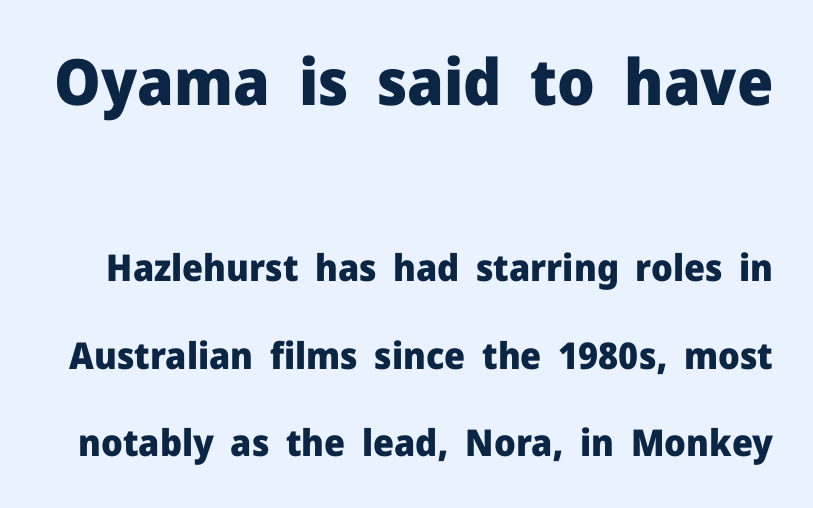
{"serif": "no", "italic": "no", "bold": "yes", "weight": "heavy", "width": "normal", "stroke_contrast": "low", "x_height": "medium", "monospaced": "no", "underline": "no", "line_spacing": "loose", "line_spacing_ratio": 2.37, "letter_spacing": "normal", "letter_spacing_em": 0.0, "larger_block": "first", "size_ratio": 1.73, "glyph_px": 64}
